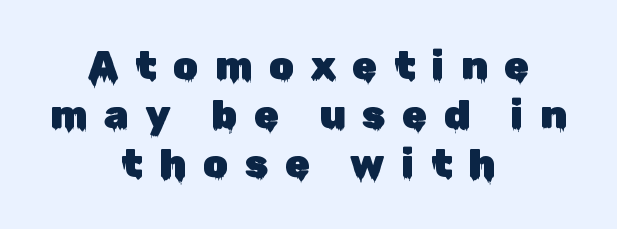
{"serif": "no", "italic": "no", "width": "normal", "stroke_contrast": "low", "x_height": "medium", "monospaced": "no", "underline": "no", "align": "center", "line_spacing_ratio": 1.23, "letter_spacing": "wide", "letter_spacing_em": 0.41, "glyph_px": 40}
